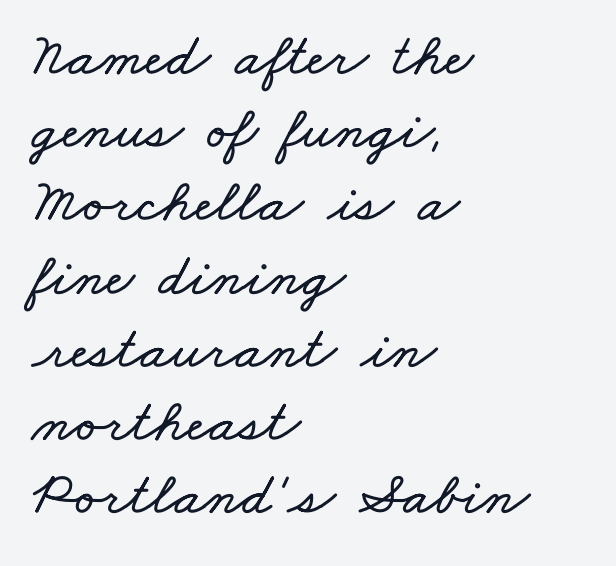
Q: Is the text underlined? A: No.
Q: How is the paragraph aligned? A: Left-aligned.
Q: Is the spacing between letters normal or unusually wide? A: Normal.
Q: Width (condensed, normal, or wide)? A: Wide.
Q: Stroke contrast? A: Low.
Q: x-height? A: Small.
Q: Monospaced? A: No.
